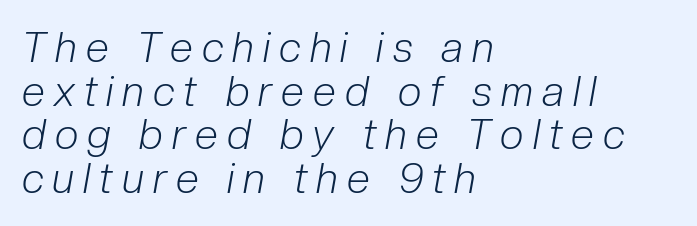
Whoever set this chose condensed vertical rhythm over breathing room. Caption: expanded tracking, letters set apart. A typesetter would call this proportional, since set widths differ per character. Honestly, there is no underline to notice here at all. The lines in this sample share a left origin and differ only in where they stop.
